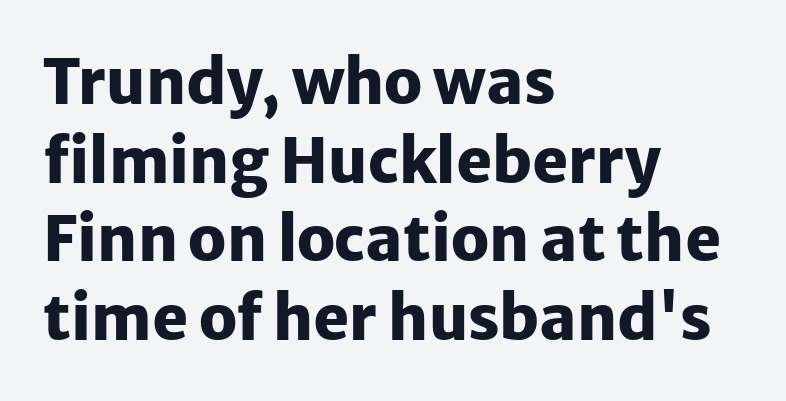
Q: Is the text bold? A: Yes.
Q: Is the text italic (slanted)? A: No, it is upright.
Q: Is the typeface a serif or a sans-serif typeface? A: Sans-serif.
Q: Is the text underlined? A: No.
Q: How is the paragraph aligned? A: Left-aligned.
Q: Is the spacing between letters normal or unusually wide? A: Normal.
Q: Is the spacing between lines tight, normal or loose? A: Normal.
Q: Width (condensed, normal, or wide)? A: Normal.
Q: Stroke contrast? A: Low.
Q: x-height? A: Medium.
Q: Monospaced? A: No.
